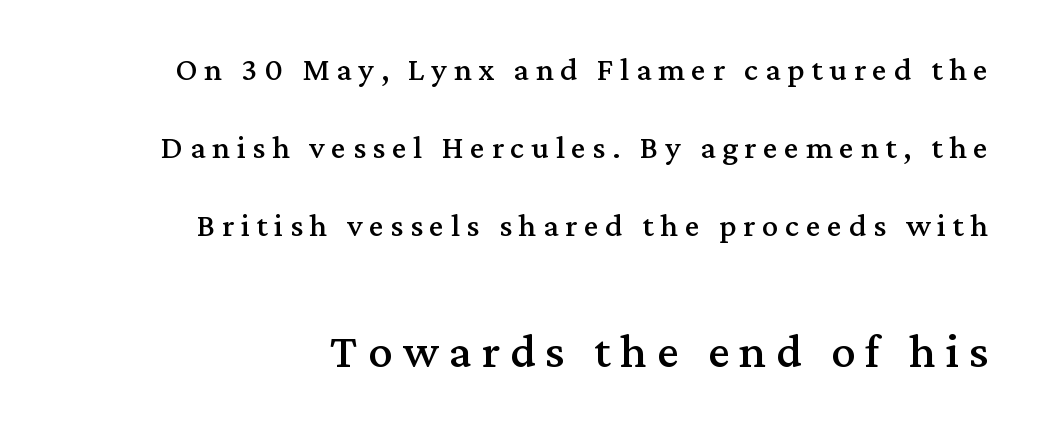
{"serif": "yes", "italic": "no", "width": "normal", "stroke_contrast": "medium", "x_height": "medium", "monospaced": "no", "underline": "no", "align": "right", "line_spacing": "loose", "line_spacing_ratio": 2.36, "letter_spacing": "wide", "letter_spacing_em": 0.2, "larger_block": "second", "size_ratio": 1.48, "glyph_px": 49}
